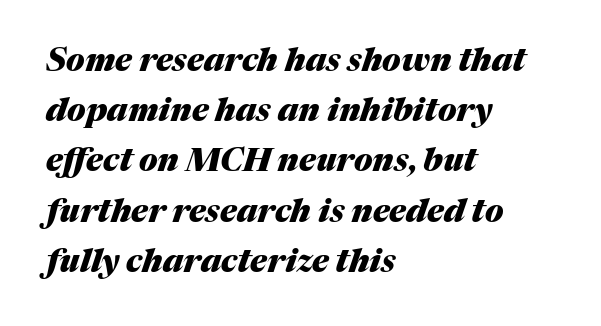
{"italic": "yes", "lean": "right", "slant_degrees": 17, "bold": "yes", "weight": "heavy", "width": "normal", "stroke_contrast": "medium", "x_height": "medium", "monospaced": "no", "underline": "no", "align": "left", "line_spacing": "normal", "line_spacing_ratio": 1.57, "letter_spacing": "normal", "letter_spacing_em": 0.0, "glyph_px": 32}
